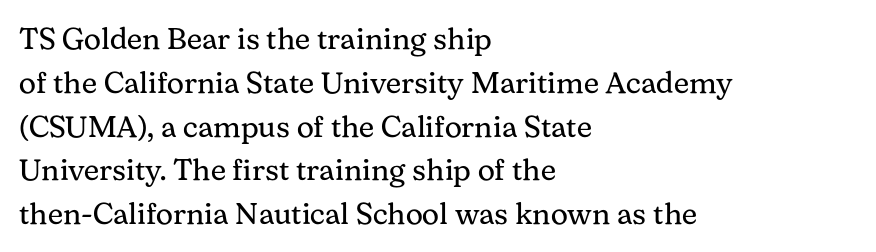
The zone under the glyphs is completely vacant. Ink coverage per letter is moderate at most. Students, observe: this is what conventionally led text looks like. Vertical strokes here are truly vertical.
